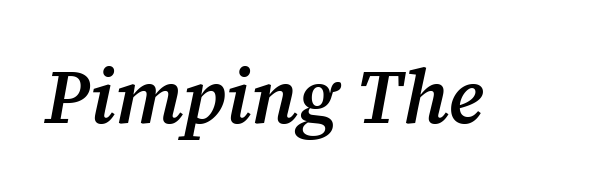
{"serif": "yes", "italic": "yes", "lean": "right", "slant_degrees": 12, "bold": "semi", "weight": "semibold", "width": "normal", "stroke_contrast": "medium", "x_height": "medium", "monospaced": "no", "underline": "no", "letter_spacing": "normal", "letter_spacing_em": 0.0, "glyph_px": 76}
